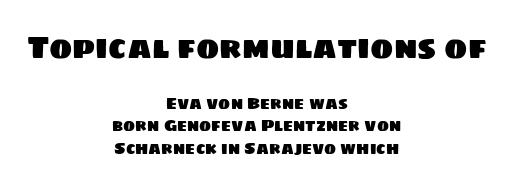
Q: Is the typeface a serif or a sans-serif typeface? A: Sans-serif.
Q: Is the text underlined? A: No.
Q: How is the paragraph aligned? A: Centered.
Q: Is the spacing between letters normal or unusually wide? A: Normal.
Q: Is the spacing between lines tight, normal or loose? A: Normal.
Q: Which block of text is set in a larger size, the first (top) or the second (bottom)? A: The first (top) one.
Q: Width (condensed, normal, or wide)? A: Normal.
Q: Stroke contrast? A: Low.
Q: x-height? A: Large.
Q: Monospaced? A: No.
